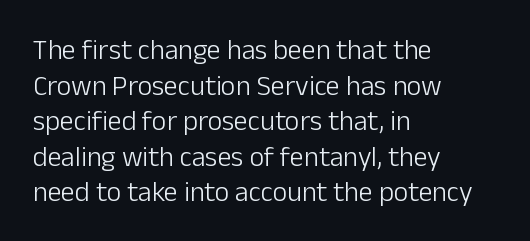
The image shows 28 px light sans-serif type, upright; set left-aligned, normal line spacing (1.27x), normal letter spacing, not underlined; low stroke contrast and a medium x-height.
